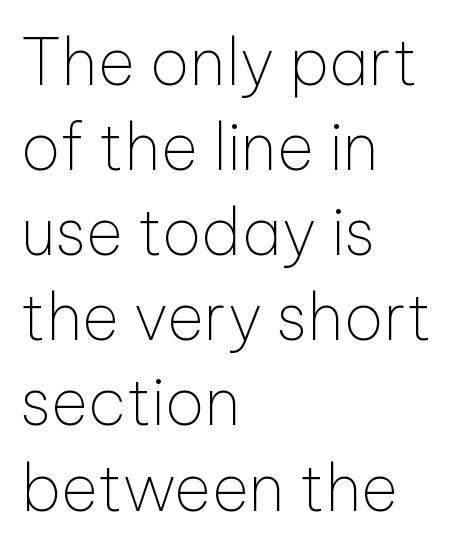
Q: Is the text bold? A: No.
Q: Is the text italic (slanted)? A: No, it is upright.
Q: Is the typeface a serif or a sans-serif typeface? A: Sans-serif.
Q: Is the text underlined? A: No.
Q: How is the paragraph aligned? A: Left-aligned.
Q: Is the spacing between letters normal or unusually wide? A: Normal.
Q: Is the spacing between lines tight, normal or loose? A: Normal.
Q: Width (condensed, normal, or wide)? A: Normal.
Q: Stroke contrast? A: Low.
Q: x-height? A: Medium.
Q: Monospaced? A: No.
